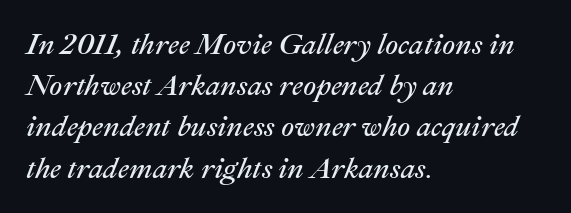
The image shows 29 px regular-weight type, italic (leaning right); set left-aligned, normal line spacing (1.42x), normal letter spacing, not underlined; medium stroke contrast and a medium x-height.
